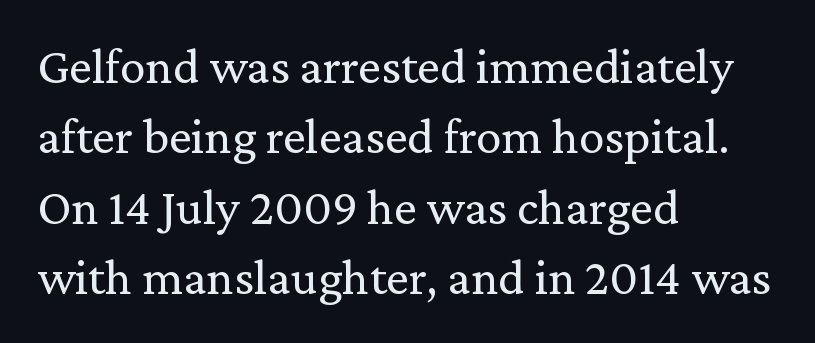
The image shows 51 px regular-weight serif type, upright; set left-aligned, normal line spacing (1.38x), normal letter spacing, not underlined; low stroke contrast and a medium x-height.
